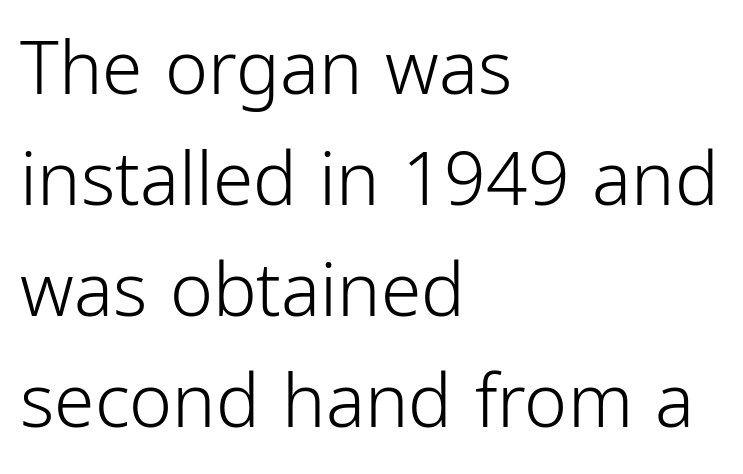
Q: Is the text bold? A: No.
Q: Is the text italic (slanted)? A: No, it is upright.
Q: Is the typeface a serif or a sans-serif typeface? A: Sans-serif.
Q: Is the text underlined? A: No.
Q: How is the paragraph aligned? A: Left-aligned.
Q: Is the spacing between letters normal or unusually wide? A: Normal.
Q: Is the spacing between lines tight, normal or loose? A: Normal.
Q: Width (condensed, normal, or wide)? A: Condensed.
Q: Stroke contrast? A: Low.
Q: x-height? A: Medium.
Q: Monospaced? A: No.
